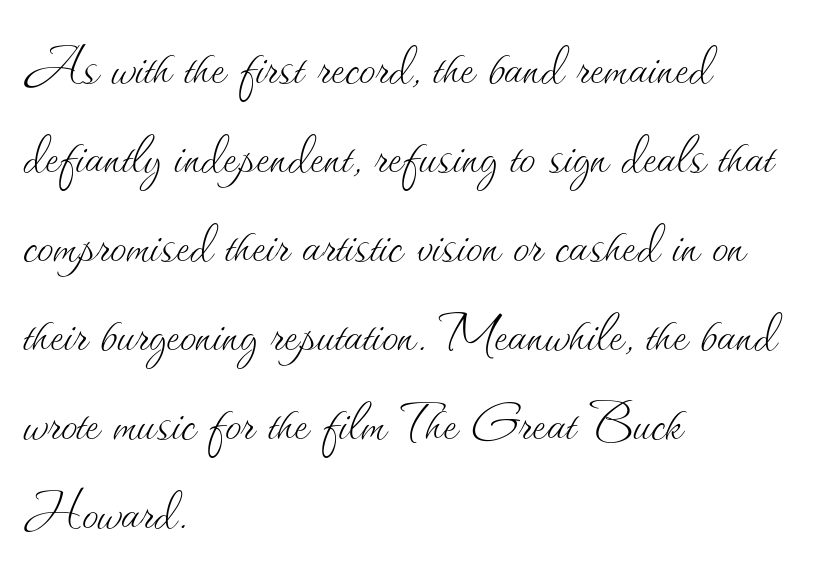
The image shows 66 px thin type; set left-aligned, normal line spacing (1.35x), normal letter spacing, not underlined; medium stroke contrast and a small x-height.
